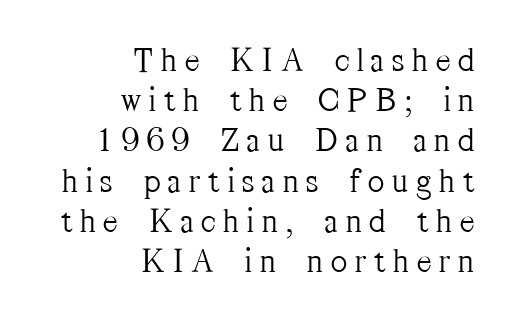
Q: Is the text bold? A: No.
Q: Is the text italic (slanted)? A: No, it is upright.
Q: Is the typeface a serif or a sans-serif typeface? A: Serif.
Q: Is the text underlined? A: No.
Q: How is the paragraph aligned? A: Right-aligned.
Q: Is the spacing between letters normal or unusually wide? A: Unusually wide.
Q: Is the spacing between lines tight, normal or loose? A: Tight.
Q: Width (condensed, normal, or wide)? A: Condensed.
Q: Stroke contrast? A: Medium.
Q: x-height? A: Medium.
Q: Monospaced? A: No.
